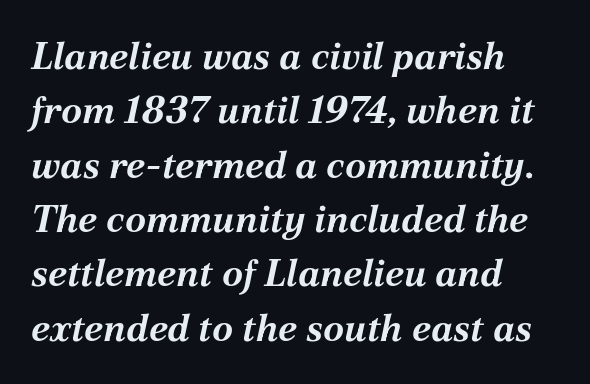
The image shows 38 px bold type, italic (leaning right); set left-aligned, normal line spacing (1.43x), normal letter spacing, not underlined; medium stroke contrast and a medium x-height.
